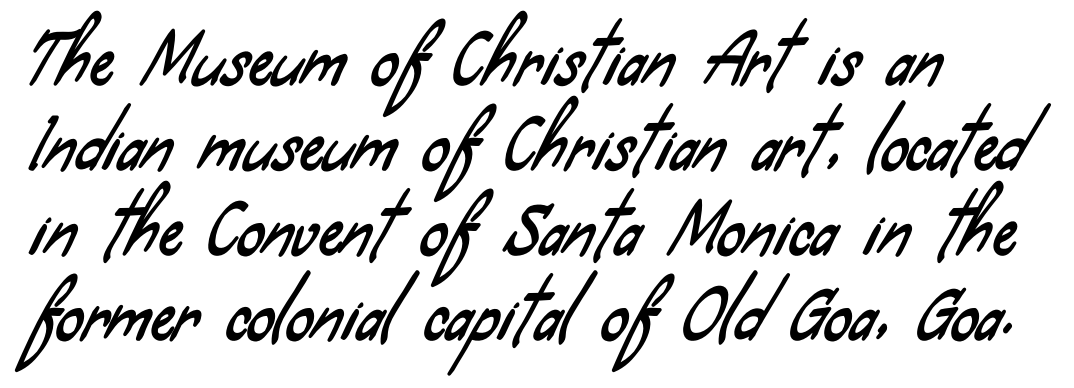
The image shows 67 px condensed sans-serif type; set normal line spacing (1.27x), normal letter spacing, not underlined; low stroke contrast and a small x-height.
